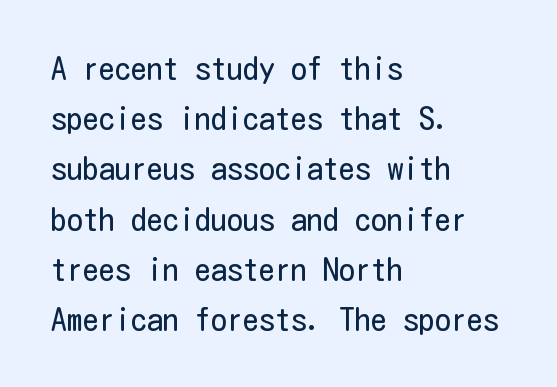
Any mark beneath the type? The region is blank. Characters remain perfectly vertical along every line. The face looks like a standard text weight, possibly lighter. The line-height multiplier appears to be the usual default. Caption: multi-line text, flush left, ragged right. The rendering keeps characters at their native spacing.
